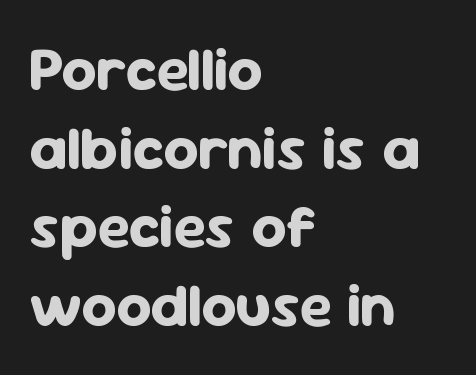
The image shows 61 px bold sans-serif type, upright; set left-aligned, normal line spacing (1.29x), normal letter spacing, not underlined; low stroke contrast and a medium x-height.
